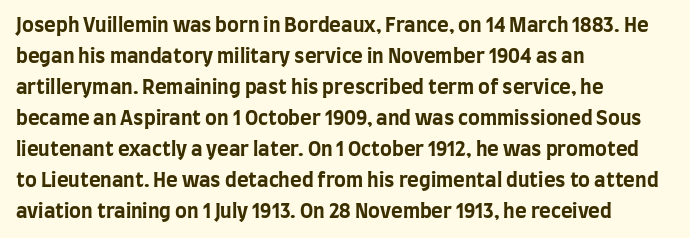
This is heavy type, rendered in bold. No extra tracking has been applied to these lines. The lines in this sample share a left origin and differ only in where they stop. A typesetter would call this leading conventional body-copy spacing. The typography opts for an upright posture over an oblique one. No word sits above an underline.
